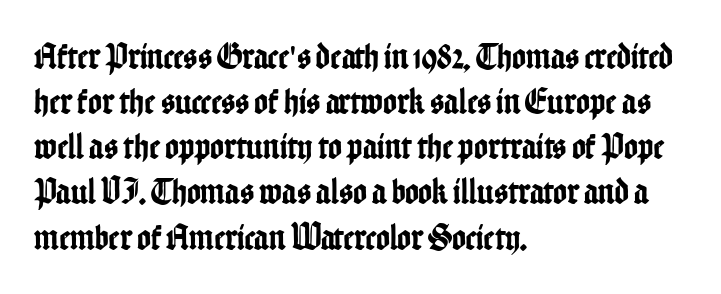
The image shows 37 px condensed sans-serif type, upright; set left-aligned, line spacing 1.22x, normal letter spacing, not underlined; low stroke contrast and a medium x-height.
